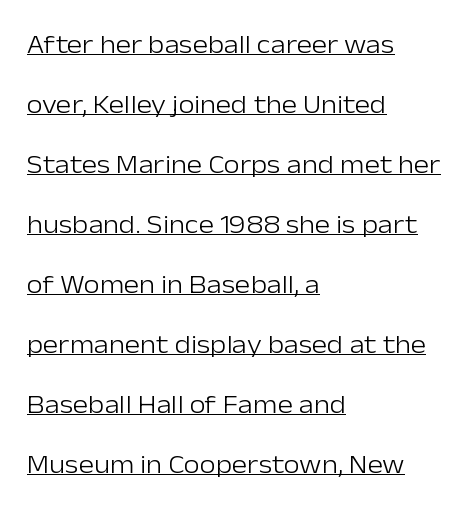
Q: Is the text bold? A: No.
Q: Is the text italic (slanted)? A: No, it is upright.
Q: Is the text underlined? A: Yes.
Q: How is the paragraph aligned? A: Left-aligned.
Q: Is the spacing between letters normal or unusually wide? A: Normal.
Q: Is the spacing between lines tight, normal or loose? A: Loose.
